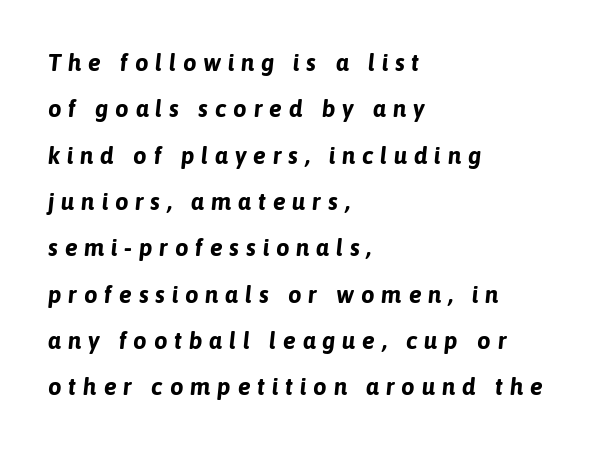
{"italic": "yes", "lean": "right", "slant_degrees": 6, "bold": "yes", "underline": "no", "align": "left", "line_spacing": "loose", "line_spacing_ratio": 1.93, "letter_spacing": "wide", "letter_spacing_em": 0.28, "glyph_px": 24}
